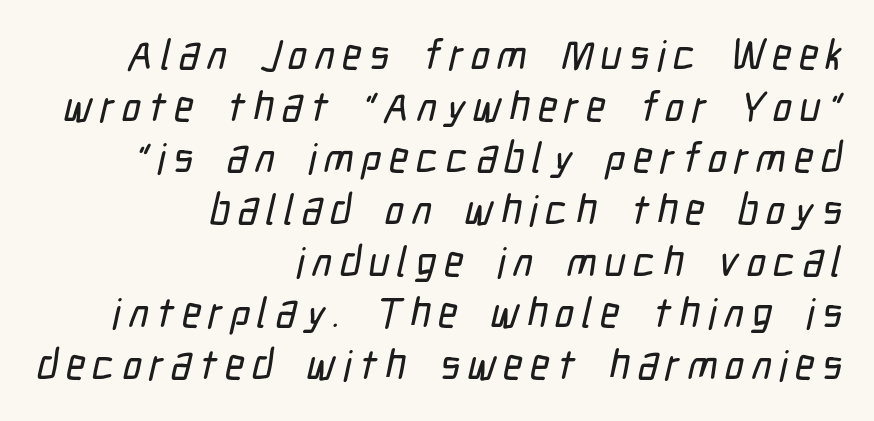
The image shows 42 px condensed sans-serif type; set right-aligned, line spacing 1.23x, not underlined; low stroke contrast and a medium x-height.
